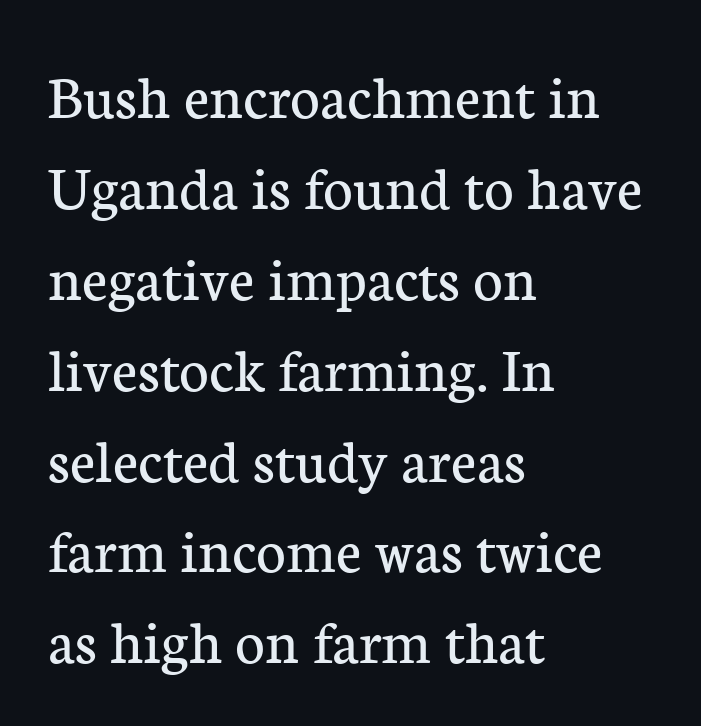
This is roman type, the default non-slanted kind. Every row of glyphs begins at an identical x-position on the left. This sample uses a serif face. The line-height multiplier appears to be the usual default. Glance below the letters and you will spot only blank space. Ink coverage per letter is moderate at most.
